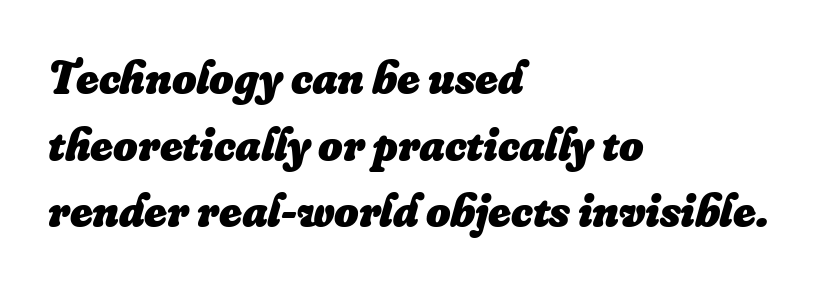
Q: Is the text bold? A: Yes.
Q: Is the text italic (slanted)? A: Yes, it leans right by about 16 degrees.
Q: Is the text underlined? A: No.
Q: How is the paragraph aligned? A: Left-aligned.
Q: Is the spacing between letters normal or unusually wide? A: Normal.
Q: Is the spacing between lines tight, normal or loose? A: Normal.
Q: Width (condensed, normal, or wide)? A: Normal.
Q: Stroke contrast? A: Low.
Q: x-height? A: Small.
Q: Monospaced? A: No.
